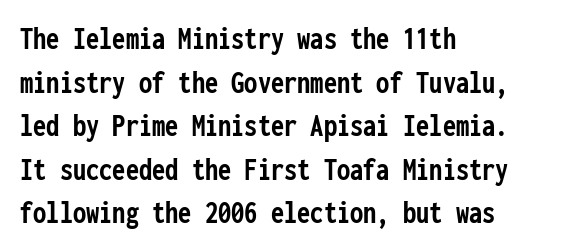
Bare-footed words on every line. The compositor pushed each line to the left boundary. The passage shown is typed in a monospace face where columns stay perfectly aligned. Normally led — the rows are evenly, conventionally spaced. Unlike a traditional serif, this face leaves its strokes unadorned. Every letter is thick-stroked: bold, no question.
